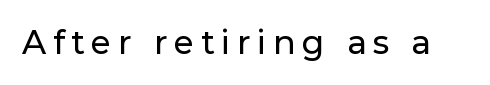
The image shows 33 px sans-serif type, upright; set unusually wide letter spacing (+0.2 em), not underlined; low stroke contrast and a medium x-height.
